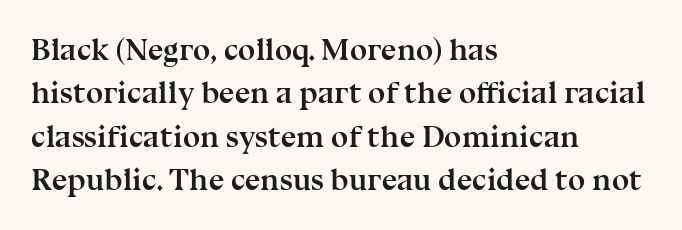
In CSS terms this would be text-align: left. Standard letterfit; no display-style spreading of the glyphs. The passage shown is not underscored anywhere. Successive baselines arrive at the customary interval.
